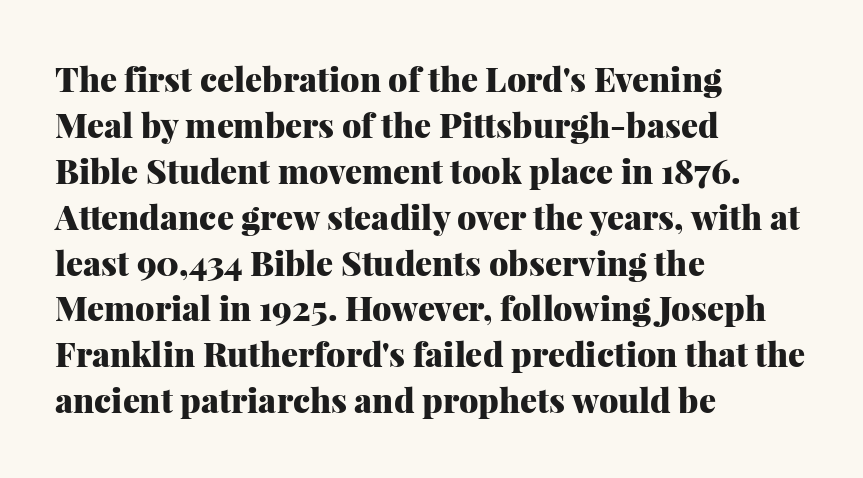
{"serif": "yes", "italic": "no", "bold": "yes", "weight": "heavy", "width": "normal", "stroke_contrast": "medium", "x_height": "medium", "monospaced": "no", "underline": "no", "align": "left", "line_spacing": "normal", "line_spacing_ratio": 1.35, "letter_spacing": "normal", "letter_spacing_em": 0.0, "glyph_px": 34}
